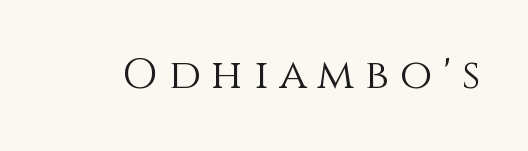
{"italic": "no", "bold": "no", "weight": "light", "width": "normal", "x_height": "large", "monospaced": "no", "underline": "no", "letter_spacing": "wide", "letter_spacing_em": 0.26, "glyph_px": 42}
